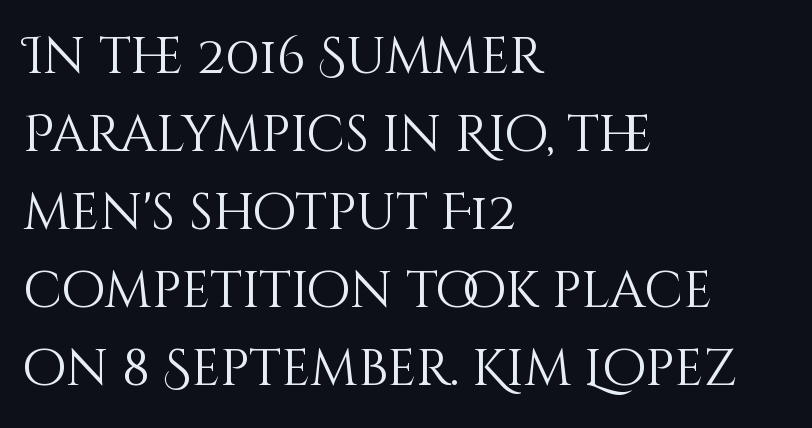
These lines are rendered in a variable-pitch font. Caption: multi-line text, flush left, ragged right. Summary of vertical rhythm: regular, with standard interline spacing. You can tell it's not italic because the verticals are truly vertical. The tracking reads as untouched default to a designer's eye. The font is comparable to plain body text, perhaps lighter.
